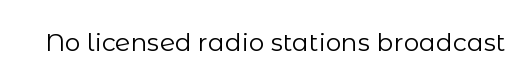
{"italic": "no", "bold": "no", "underline": "no", "letter_spacing": "normal", "letter_spacing_em": 0.0, "glyph_px": 25}
